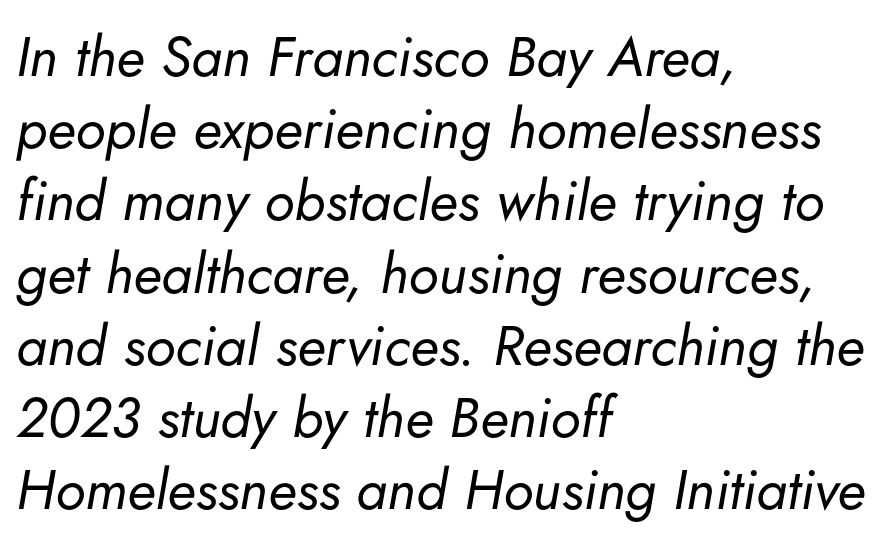
{"italic": "yes", "lean": "right", "slant_degrees": 5, "bold": "no", "weight": "regular", "width": "normal", "stroke_contrast": "low", "x_height": "small", "monospaced": "no", "underline": "no", "align": "left", "line_spacing": "normal", "line_spacing_ratio": 1.29, "letter_spacing": "normal", "letter_spacing_em": 0.0, "glyph_px": 56}
